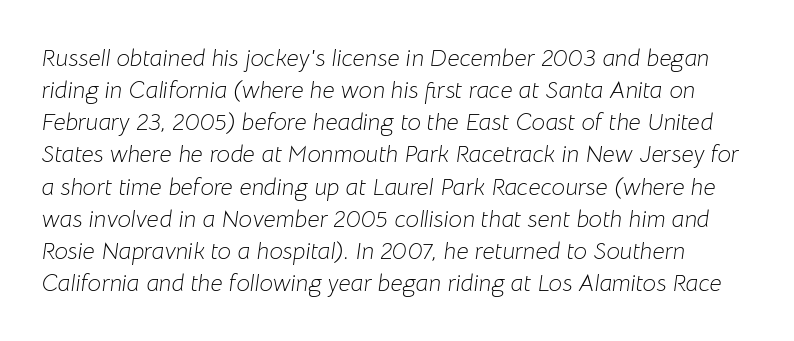
Line spacing here is normal. Rendered with sloped, italic letterforms. Quick note: underline off. Characters follow at the spacing the type designer built in. No chunkiness to these letters — they're not bold.
